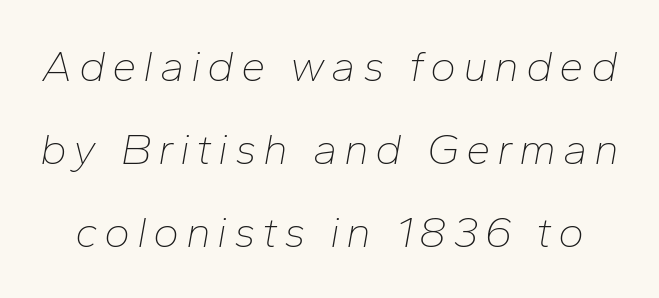
Q: Is the text bold? A: No.
Q: Is the text italic (slanted)? A: Yes, it leans right by about 10 degrees.
Q: Is the text underlined? A: No.
Q: Width (condensed, normal, or wide)? A: Normal.
Q: Stroke contrast? A: Low.
Q: x-height? A: Medium.
Q: Monospaced? A: No.
